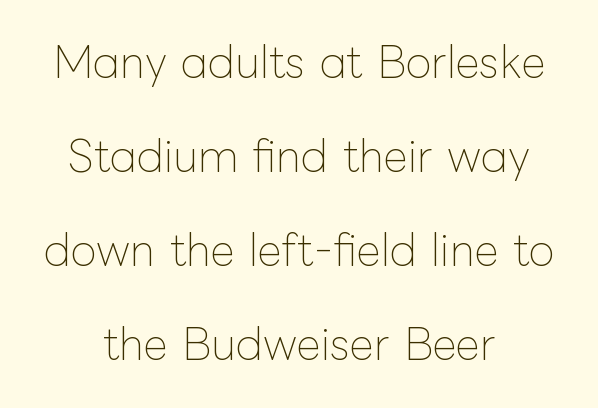
Q: Is the text bold? A: No.
Q: Is the text italic (slanted)? A: No, it is upright.
Q: Is the text underlined? A: No.
Q: How is the paragraph aligned? A: Centered.
Q: Is the spacing between letters normal or unusually wide? A: Normal.
Q: Is the spacing between lines tight, normal or loose? A: Loose.
Q: Width (condensed, normal, or wide)? A: Normal.
Q: Stroke contrast? A: Low.
Q: x-height? A: Medium.
Q: Monospaced? A: No.
